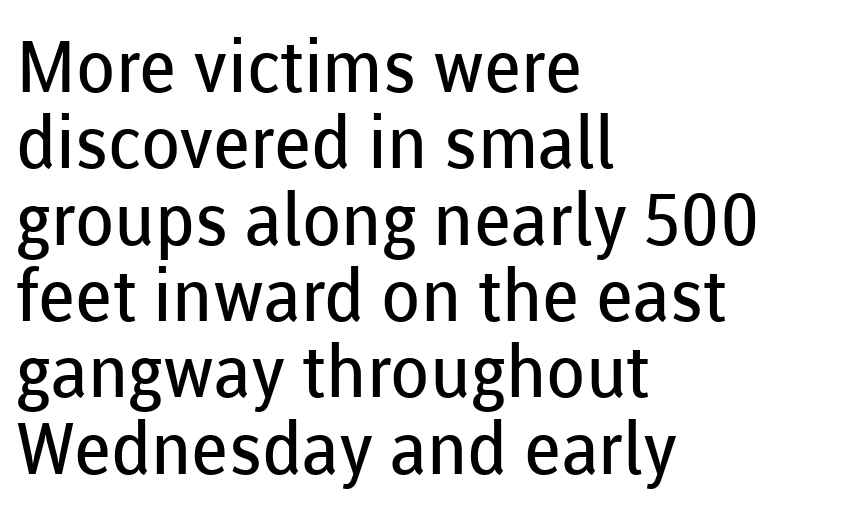
The image shows 72 px regular-weight sans-serif type, upright; set left-aligned, tight line spacing (1.06x), normal letter spacing, not underlined; low stroke contrast and a medium x-height.
